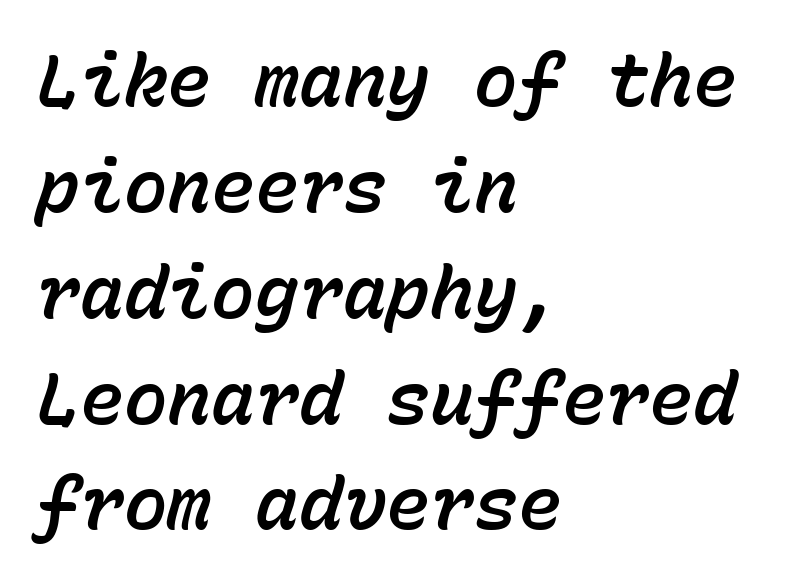
Q: Is the text italic (slanted)? A: Yes, it leans right by about 15 degrees.
Q: Is the text underlined? A: No.
Q: How is the paragraph aligned? A: Left-aligned.
Q: Is the spacing between letters normal or unusually wide? A: Normal.
Q: Is the spacing between lines tight, normal or loose? A: Normal.
Q: Width (condensed, normal, or wide)? A: Normal.
Q: Stroke contrast? A: Low.
Q: x-height? A: Medium.
Q: Monospaced? A: Yes.
